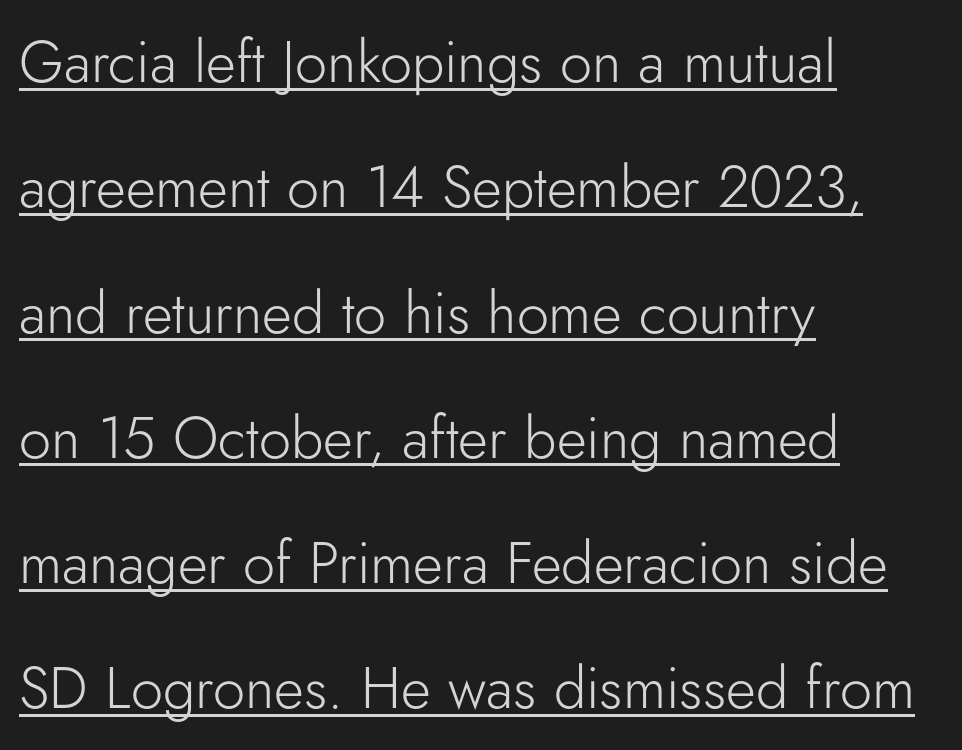
The image shows 58 px light sans-serif type, upright; set left-aligned, loose line spacing (2.16x), normal letter spacing, underlined; low stroke contrast and a small x-height.
